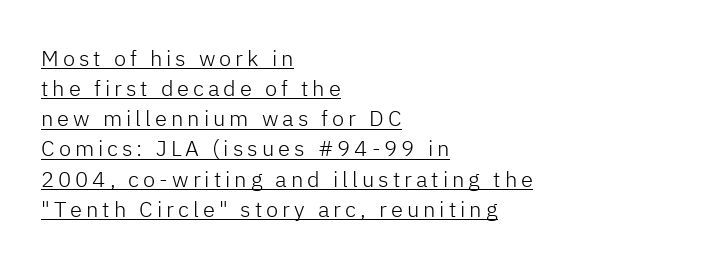
{"italic": "no", "bold": "no", "underline": "yes", "align": "left", "line_spacing": "normal", "line_spacing_ratio": 1.37, "glyph_px": 22}
